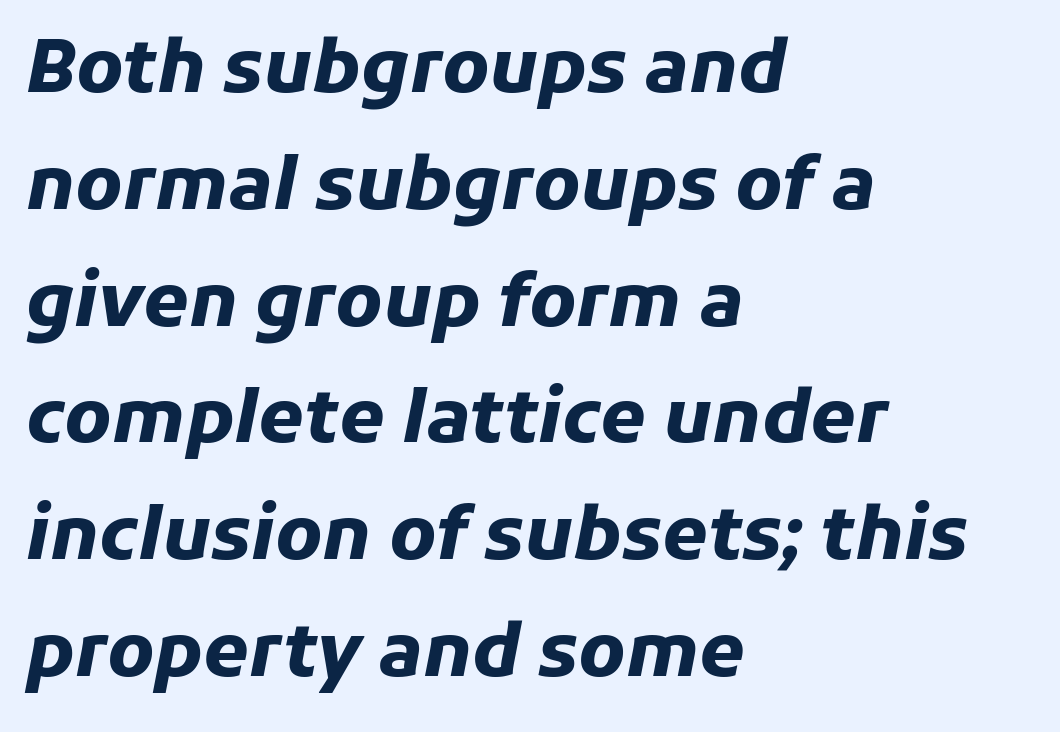
{"italic": "yes", "lean": "right", "slant_degrees": 11, "bold": "yes", "weight": "heavy", "width": "normal", "stroke_contrast": "low", "x_height": "medium", "monospaced": "no", "underline": "no", "align": "left", "line_spacing": "normal", "line_spacing_ratio": 1.6, "letter_spacing": "normal", "letter_spacing_em": 0.0, "glyph_px": 73}
